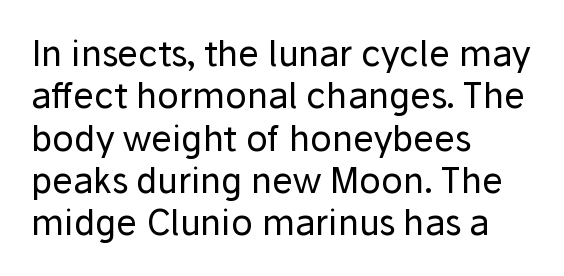
The image shows 35 px regular-weight sans-serif type, upright; set left-aligned, line spacing 1.21x, normal letter spacing, not underlined; low stroke contrast and a medium x-height.
